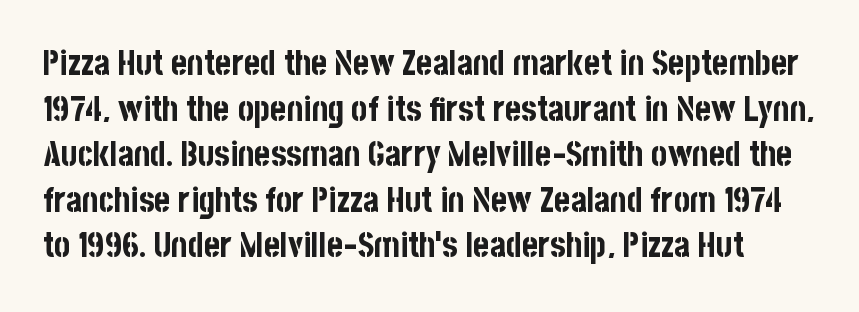
{"serif": "no", "italic": "no", "bold": "yes", "weight": "bold", "width": "condensed", "stroke_contrast": "low", "x_height": "large", "monospaced": "no", "underline": "no", "line_spacing": "normal", "line_spacing_ratio": 1.34, "letter_spacing": "normal", "letter_spacing_em": 0.0, "glyph_px": 34}
